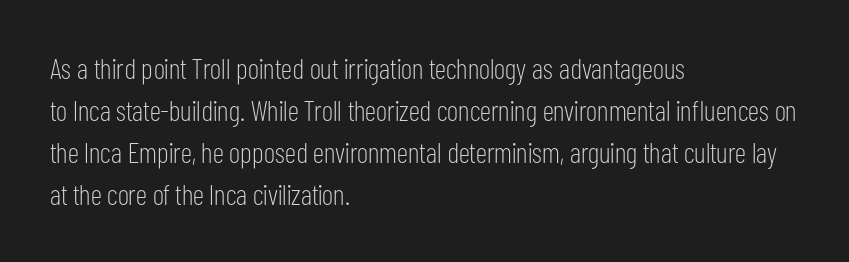
{"serif": "no", "italic": "no", "bold": "no", "weight": "light", "width": "condensed", "stroke_contrast": "low", "x_height": "medium", "monospaced": "no", "underline": "no", "align": "left", "line_spacing": "normal", "line_spacing_ratio": 1.45, "letter_spacing": "normal", "letter_spacing_em": 0.0, "glyph_px": 29}
